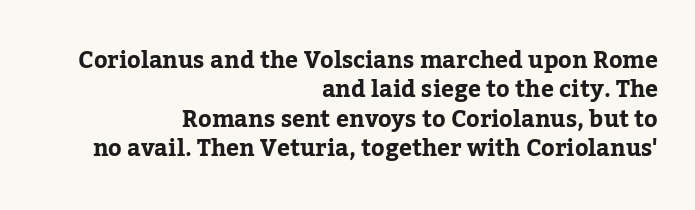
Q: Is the text italic (slanted)? A: No, it is upright.
Q: Is the text underlined? A: No.
Q: How is the paragraph aligned? A: Right-aligned.
Q: Is the spacing between letters normal or unusually wide? A: Normal.
Q: Is the spacing between lines tight, normal or loose? A: Normal.
